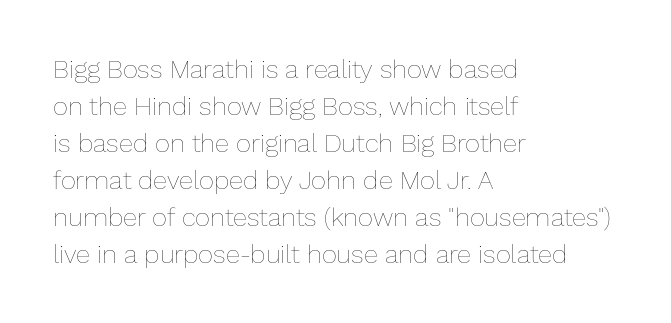
{"italic": "no", "bold": "no", "underline": "no", "align": "left", "line_spacing": "normal", "line_spacing_ratio": 1.42, "letter_spacing": "normal", "letter_spacing_em": 0.0, "glyph_px": 26}
